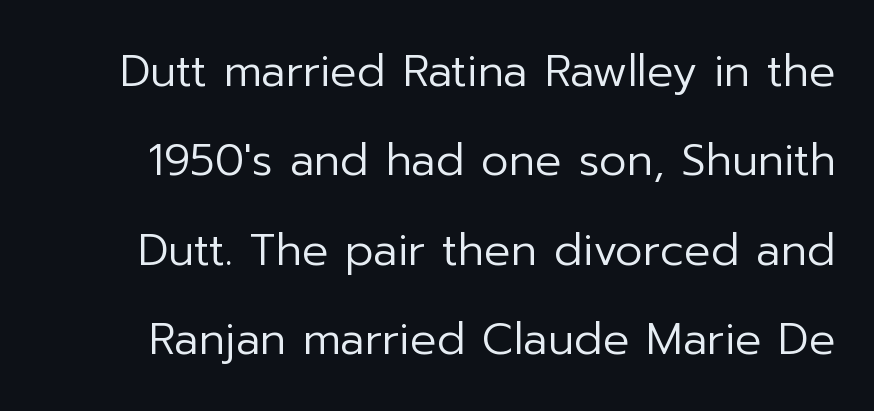
The image shows 44 px regular-weight sans-serif type, upright; set loose line spacing (2.03x), normal letter spacing, not underlined; low stroke contrast and a medium x-height.
